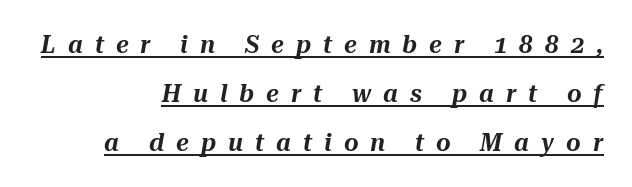
The image shows 25 px text type, italic (leaning right); set right-aligned, loose line spacing (1.96x), unusually wide letter spacing (+0.48 em), underlined.
